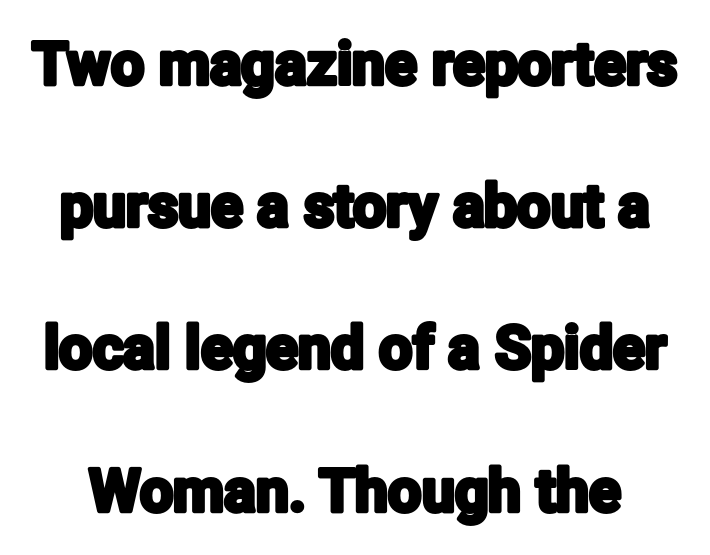
Q: Is the text italic (slanted)? A: No, it is upright.
Q: Is the typeface a serif or a sans-serif typeface? A: Sans-serif.
Q: Is the text underlined? A: No.
Q: Is the spacing between letters normal or unusually wide? A: Normal.
Q: Is the spacing between lines tight, normal or loose? A: Loose.
Q: Width (condensed, normal, or wide)? A: Condensed.
Q: Stroke contrast? A: Low.
Q: x-height? A: Medium.
Q: Monospaced? A: No.
